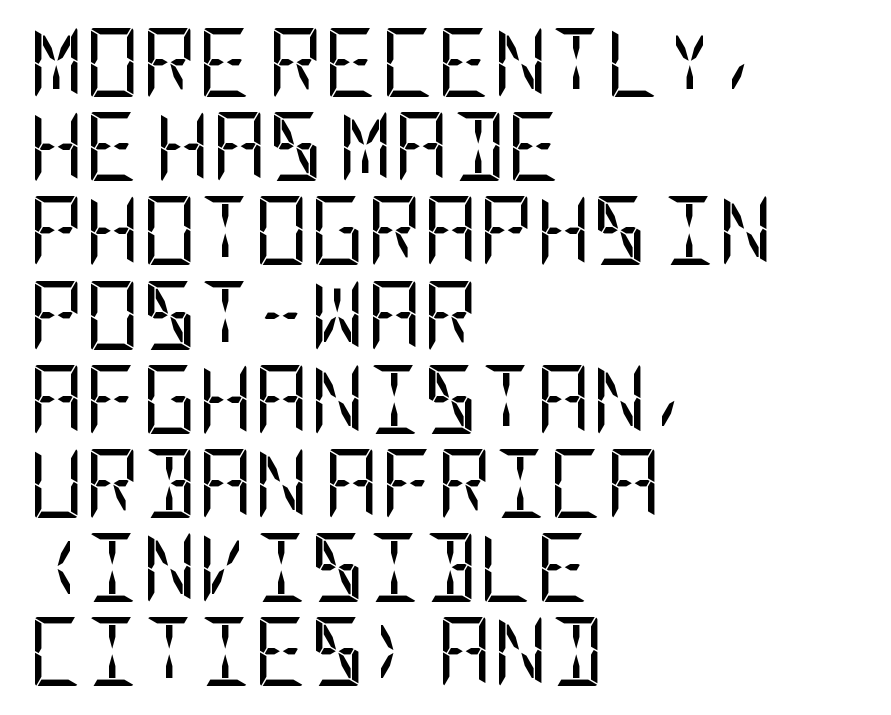
Q: Is the text bold? A: No.
Q: Is the text italic (slanted)? A: No, it is upright.
Q: Is the typeface a serif or a sans-serif typeface? A: Sans-serif.
Q: Is the text underlined? A: No.
Q: How is the paragraph aligned? A: Left-aligned.
Q: Is the spacing between letters normal or unusually wide? A: Normal.
Q: Width (condensed, normal, or wide)? A: Condensed.
Q: Stroke contrast? A: Low.
Q: x-height? A: Large.
